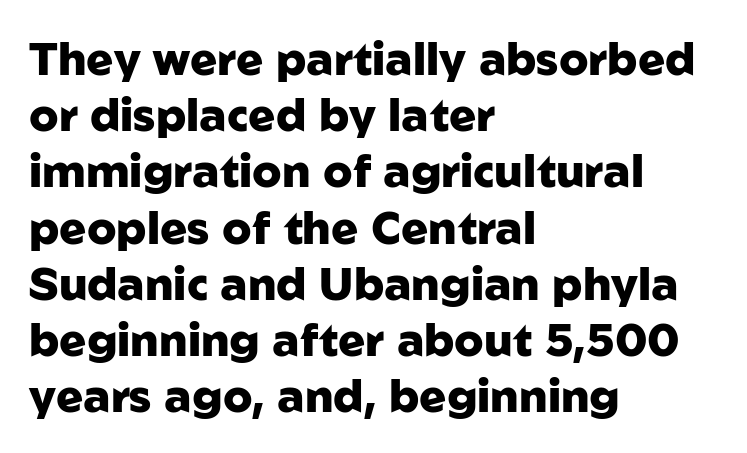
{"serif": "no", "italic": "no", "bold": "yes", "weight": "heavy", "width": "normal", "stroke_contrast": "low", "x_height": "medium", "monospaced": "no", "underline": "no", "align": "left", "line_spacing": "normal", "line_spacing_ratio": 1.25, "letter_spacing": "normal", "letter_spacing_em": 0.0, "glyph_px": 45}
